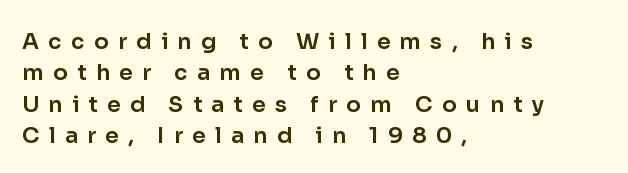
Q: Is the text italic (slanted)? A: No, it is upright.
Q: Is the text underlined? A: No.
Q: How is the paragraph aligned? A: Left-aligned.
Q: Is the spacing between letters normal or unusually wide? A: Unusually wide.
Q: Is the spacing between lines tight, normal or loose? A: Normal.
